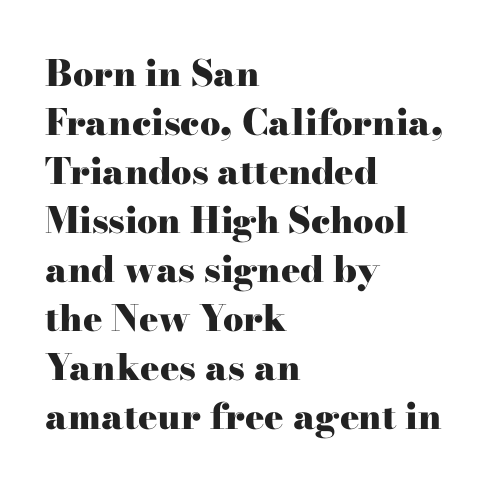
Q: Is the text bold? A: Yes.
Q: Is the text italic (slanted)? A: No, it is upright.
Q: Is the typeface a serif or a sans-serif typeface? A: Serif.
Q: Is the text underlined? A: No.
Q: How is the paragraph aligned? A: Left-aligned.
Q: Is the spacing between letters normal or unusually wide? A: Normal.
Q: Is the spacing between lines tight, normal or loose? A: Normal.
Q: Width (condensed, normal, or wide)? A: Wide.
Q: Stroke contrast? A: High.
Q: x-height? A: Small.
Q: Monospaced? A: No.
